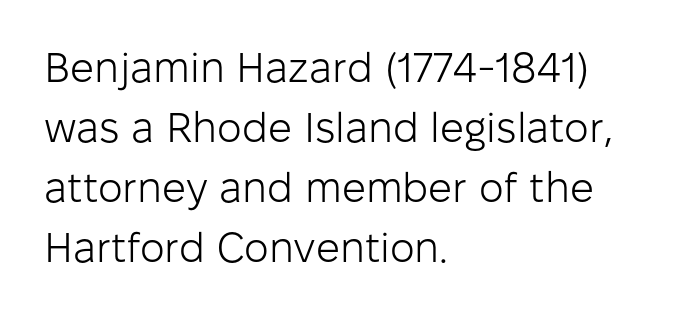
Q: Is the text bold? A: No.
Q: Is the text italic (slanted)? A: No, it is upright.
Q: Is the typeface a serif or a sans-serif typeface? A: Sans-serif.
Q: Is the text underlined? A: No.
Q: How is the paragraph aligned? A: Left-aligned.
Q: Is the spacing between letters normal or unusually wide? A: Normal.
Q: Is the spacing between lines tight, normal or loose? A: Normal.
Q: Width (condensed, normal, or wide)? A: Normal.
Q: Stroke contrast? A: Low.
Q: x-height? A: Medium.
Q: Monospaced? A: No.
